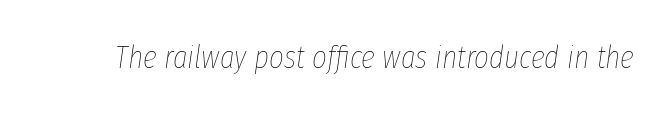
{"italic": "yes", "lean": "right", "slant_degrees": 8, "bold": "no", "weight": "thin", "width": "condensed", "stroke_contrast": "low", "x_height": "medium", "monospaced": "no", "underline": "no", "letter_spacing": "normal", "letter_spacing_em": 0.0, "glyph_px": 32}
